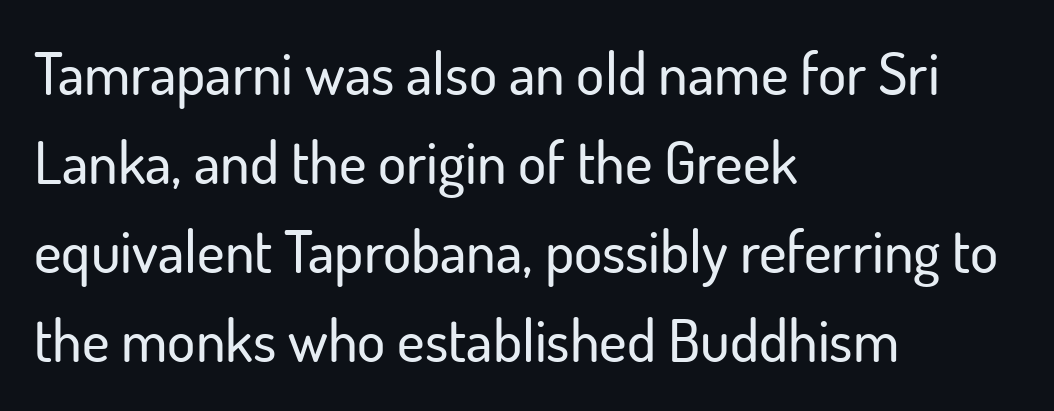
Each letter keeps its own natural width here, so spacing adapts to shape. No feet cap the strokes, marking this as sans-serif type. The paragraph shown leans on its left margin. Upright lettering throughout. Glyph-to-glyph distance matches everyday printed text.
